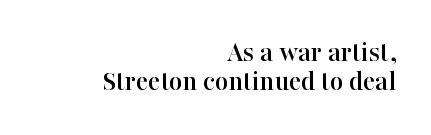
Q: Is the text italic (slanted)? A: No, it is upright.
Q: Is the typeface a serif or a sans-serif typeface? A: Serif.
Q: Is the text underlined? A: No.
Q: How is the paragraph aligned? A: Right-aligned.
Q: Is the spacing between letters normal or unusually wide? A: Normal.
Q: Is the spacing between lines tight, normal or loose? A: Tight.
Q: Width (condensed, normal, or wide)? A: Normal.
Q: Stroke contrast? A: High.
Q: x-height? A: Medium.
Q: Monospaced? A: No.
